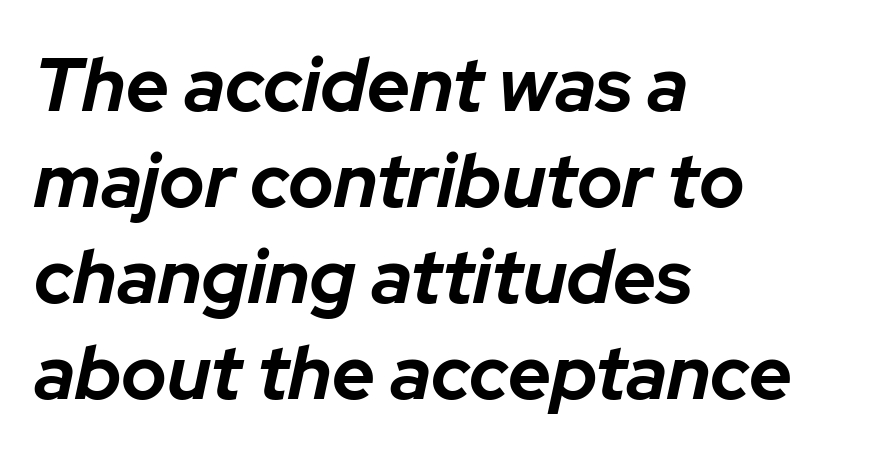
{"italic": "yes", "lean": "right", "slant_degrees": 12, "bold": "yes", "weight": "bold", "width": "normal", "stroke_contrast": "low", "x_height": "medium", "monospaced": "no", "underline": "no", "align": "left", "line_spacing": "normal", "line_spacing_ratio": 1.28, "letter_spacing": "normal", "letter_spacing_em": 0.0, "glyph_px": 75}
